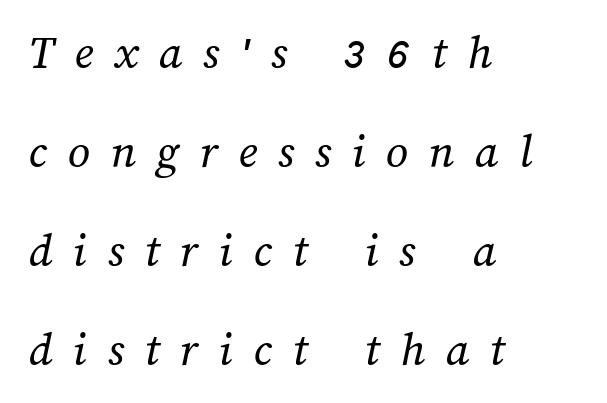
{"bold": "no", "weight": "regular", "width": "normal", "stroke_contrast": "medium", "x_height": "medium", "monospaced": "no", "underline": "no", "align": "left", "line_spacing": "loose", "line_spacing_ratio": 2.02, "letter_spacing": "wide", "letter_spacing_em": 0.42, "glyph_px": 49}
